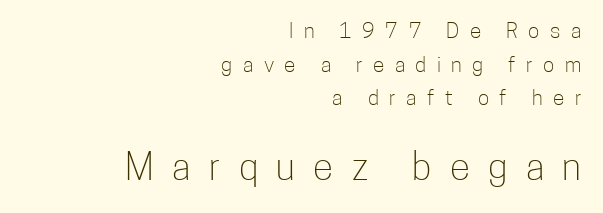
{"serif": "no", "italic": "no", "bold": "no", "weight": "light", "width": "condensed", "stroke_contrast": "low", "x_height": "medium", "monospaced": "no", "underline": "no", "align": "right", "line_spacing": "normal", "line_spacing_ratio": 1.6, "letter_spacing": "wide", "letter_spacing_em": 0.5, "larger_block": "second", "size_ratio": 1.76, "glyph_px": 37}
